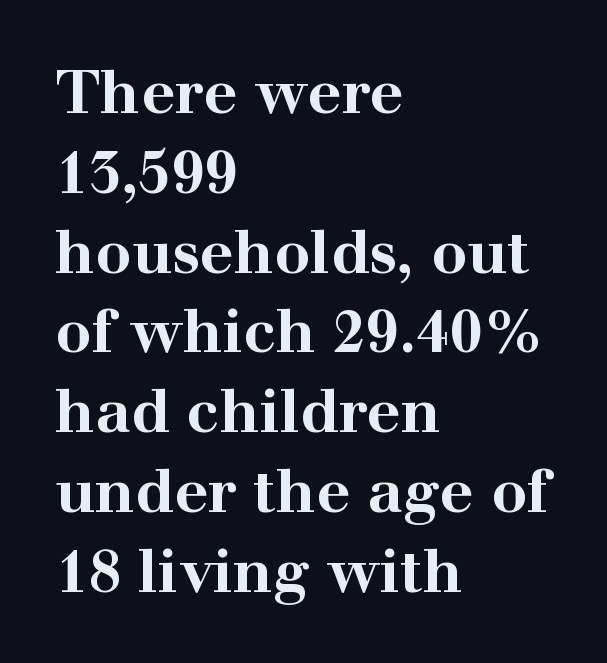
{"serif": "yes", "italic": "no", "bold": "yes", "weight": "bold", "width": "wide", "stroke_contrast": "high", "x_height": "medium", "monospaced": "no", "underline": "no", "align": "left", "line_spacing": "normal", "line_spacing_ratio": 1.33, "letter_spacing": "normal", "letter_spacing_em": 0.0, "glyph_px": 60}
